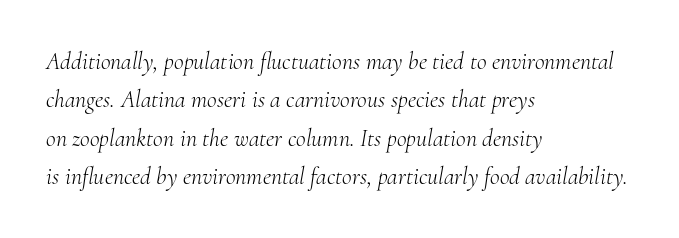
The image shows 24 px text type, italic (leaning right); set left-aligned, normal line spacing (1.6x), normal letter spacing, not underlined.
